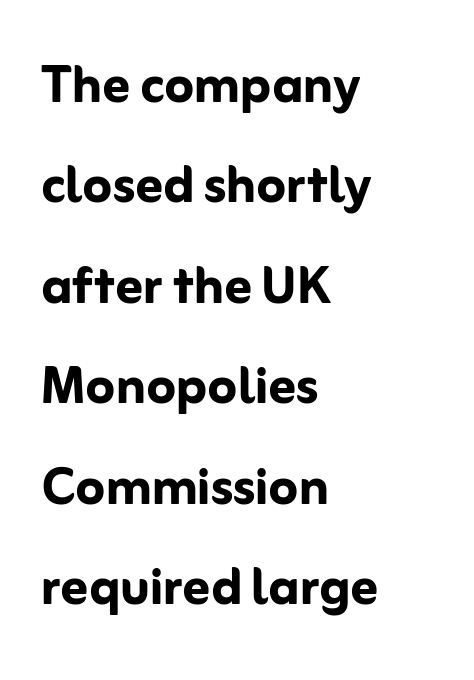
{"serif": "no", "italic": "no", "bold": "yes", "weight": "semibold", "width": "normal", "stroke_contrast": "low", "x_height": "medium", "monospaced": "no", "underline": "no", "align": "left", "line_spacing": "normal", "line_spacing_ratio": 1.5, "letter_spacing": "normal", "letter_spacing_em": 0.0, "glyph_px": 67}
